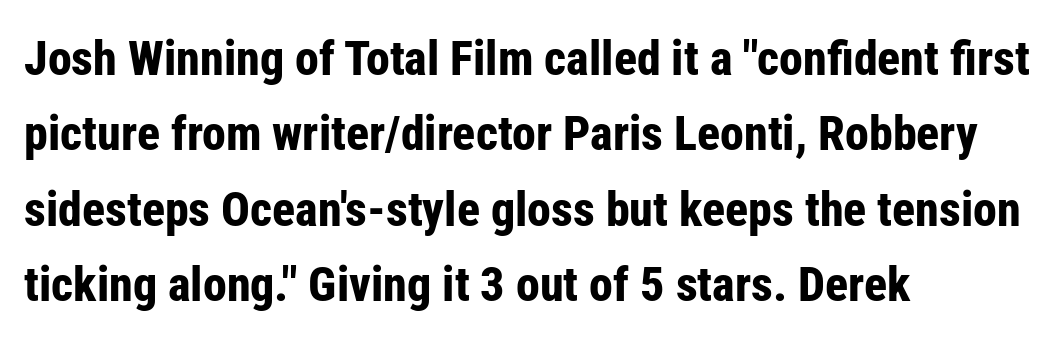
{"serif": "no", "italic": "no", "bold": "yes", "weight": "bold", "width": "condensed", "stroke_contrast": "low", "x_height": "medium", "monospaced": "no", "underline": "no", "align": "left", "line_spacing": "normal", "line_spacing_ratio": 1.57, "letter_spacing": "normal", "letter_spacing_em": 0.0, "glyph_px": 48}
